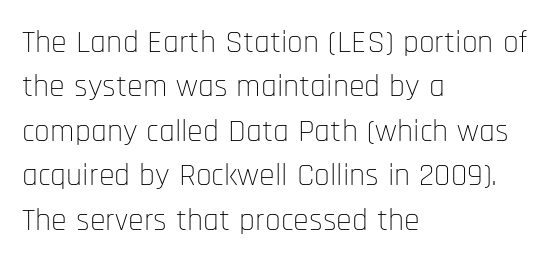
The image shows 32 px thin, condensed sans-serif type, upright; set left-aligned, normal line spacing (1.39x), normal letter spacing, not underlined; low stroke contrast and a large x-height.
